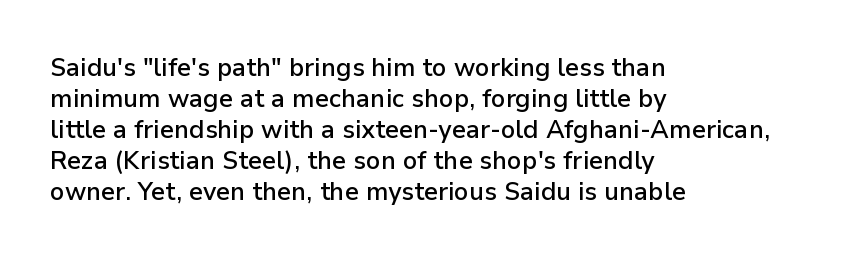
A classic flush-left, rag-right setting is used for this passage. The face used here is rendered with its standard letterfit. Decoration check: the copy has no underline. Caption: semibold face, moderately heavy strokes. Quick note: not italic, upright.
